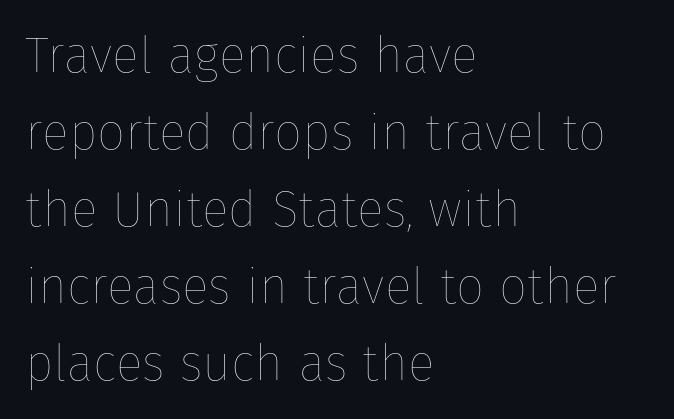
{"italic": "no", "bold": "no", "weight": "thin", "width": "normal", "stroke_contrast": "low", "x_height": "medium", "monospaced": "no", "underline": "no", "align": "left", "line_spacing": "normal", "line_spacing_ratio": 1.54, "letter_spacing": "normal", "letter_spacing_em": 0.0, "glyph_px": 50}
